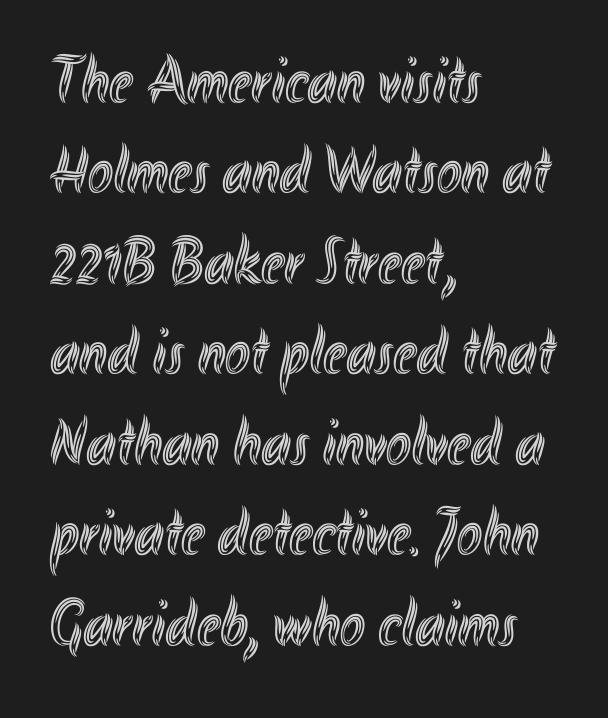
Here the designer chose a conventional face with non-uniform glyph widths. Glyph-to-glyph distance matches everyday printed text. Vertical spacing — default.
